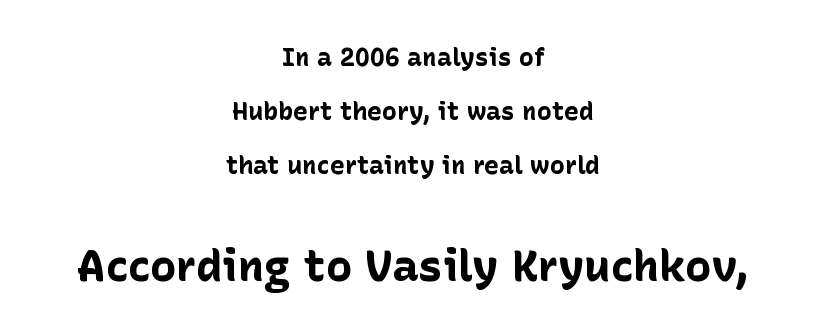
Q: Is the text bold? A: Yes.
Q: Is the text italic (slanted)? A: No, it is upright.
Q: Is the typeface a serif or a sans-serif typeface? A: Sans-serif.
Q: Is the text underlined? A: No.
Q: How is the paragraph aligned? A: Centered.
Q: Is the spacing between letters normal or unusually wide? A: Normal.
Q: Is the spacing between lines tight, normal or loose? A: Loose.
Q: Which block of text is set in a larger size, the first (top) or the second (bottom)? A: The second (bottom) one.
Q: Width (condensed, normal, or wide)? A: Normal.
Q: Stroke contrast? A: Low.
Q: x-height? A: Medium.
Q: Monospaced? A: No.
